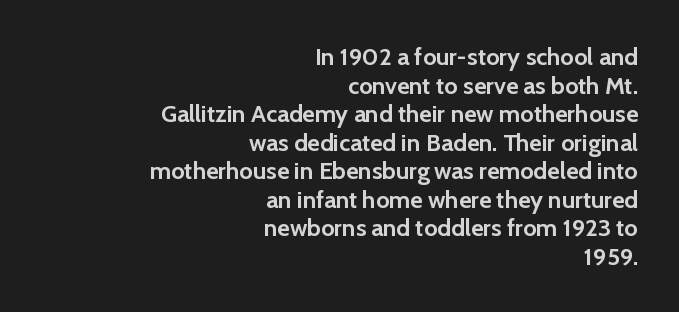
Q: Is the text bold? A: Yes.
Q: Is the text italic (slanted)? A: No, it is upright.
Q: Is the text underlined? A: No.
Q: How is the paragraph aligned? A: Right-aligned.
Q: Is the spacing between letters normal or unusually wide? A: Normal.
